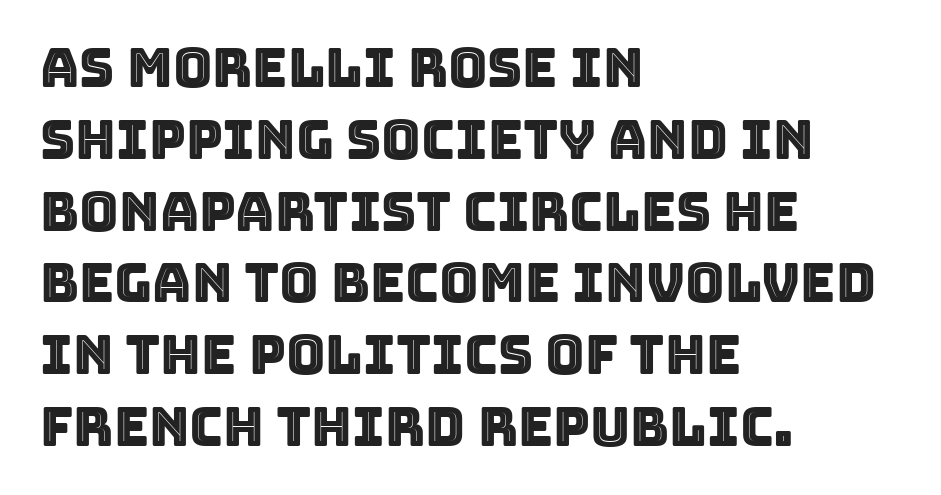
One glance says typical: line gaps are just what's usual. Nobody touched the tracking dial on this one. Line starts are locked; line ends wander. You could not count columns in this text — the font is proportionally spaced. Ordinary non-slanted type is in use. Beneath every word, the page is bare.
